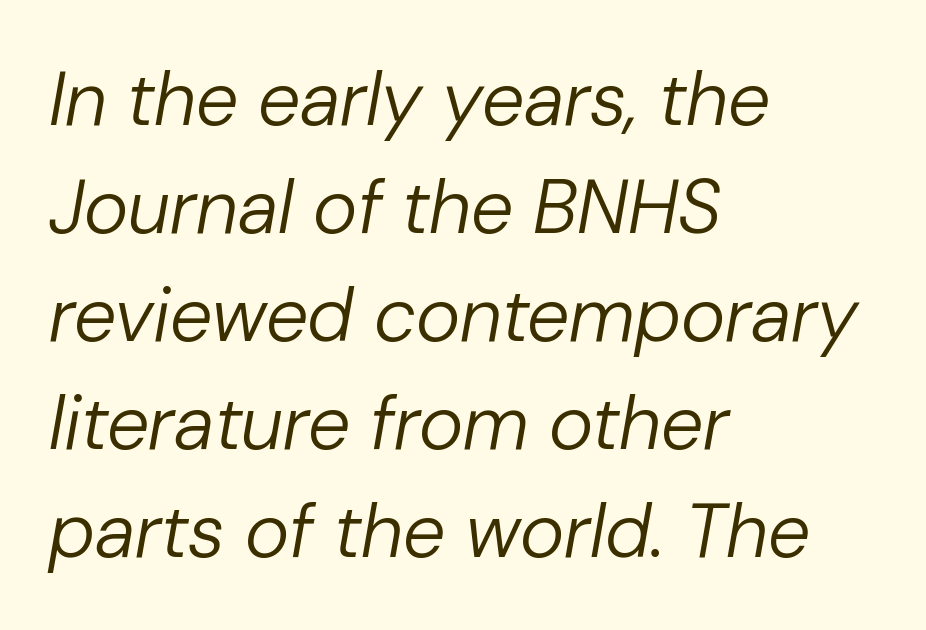
Q: Is the text bold? A: No.
Q: Is the text italic (slanted)? A: Yes, it leans right by about 10 degrees.
Q: Is the text underlined? A: No.
Q: How is the paragraph aligned? A: Left-aligned.
Q: Is the spacing between letters normal or unusually wide? A: Normal.
Q: Is the spacing between lines tight, normal or loose? A: Normal.
Q: Width (condensed, normal, or wide)? A: Normal.
Q: Stroke contrast? A: Low.
Q: x-height? A: Medium.
Q: Monospaced? A: No.
